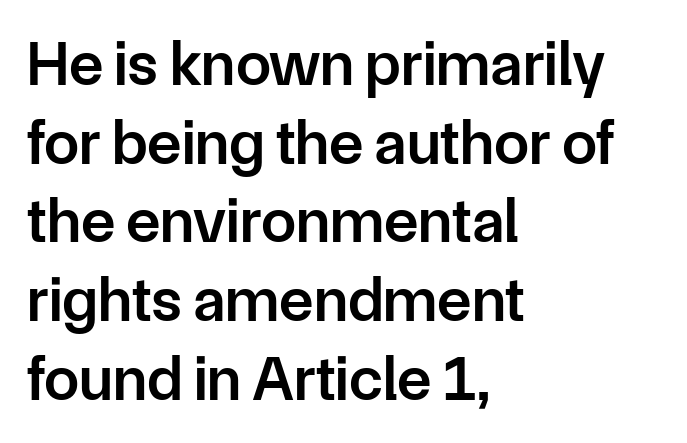
The image shows 63 px semibold sans-serif type, upright; set left-aligned, normal line spacing (1.25x), normal letter spacing, not underlined; low stroke contrast and a medium x-height.
